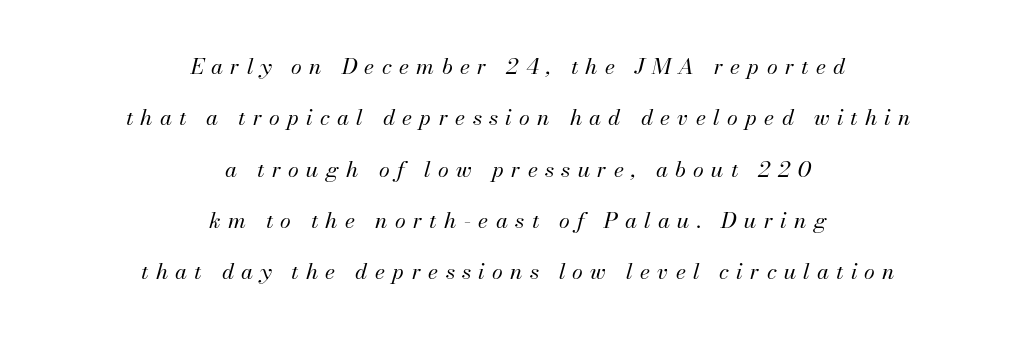
The image shows 22 px text type, italic (leaning right); set centered, loose line spacing (2.33x), unusually wide letter spacing (+0.33 em), not underlined.
